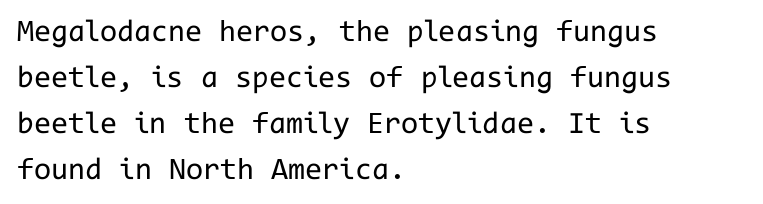
The passage shown stacks its lines at a standard gap. Observe the ordinary spacing: letters are neighbours, not strangers. Quick note: underline off. Notice how the passage keeps a crisp vertical edge on the left only. Stroke mass is kept to a normal reading level or below.
